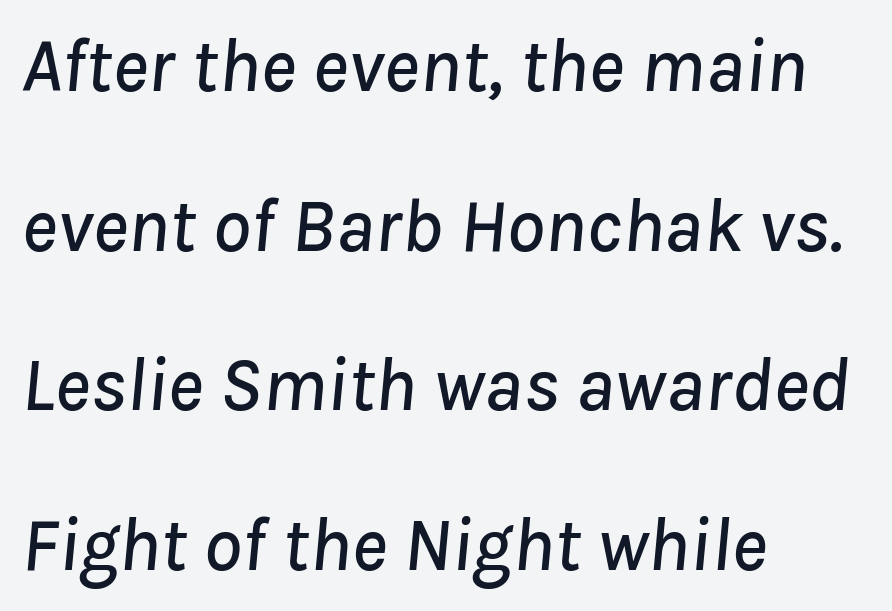
Q: Is the text italic (slanted)? A: Yes, it leans right by about 8 degrees.
Q: Is the text underlined? A: No.
Q: How is the paragraph aligned? A: Left-aligned.
Q: Is the spacing between letters normal or unusually wide? A: Normal.
Q: Is the spacing between lines tight, normal or loose? A: Loose.
Q: Width (condensed, normal, or wide)? A: Normal.
Q: Stroke contrast? A: Low.
Q: x-height? A: Medium.
Q: Monospaced? A: No.
